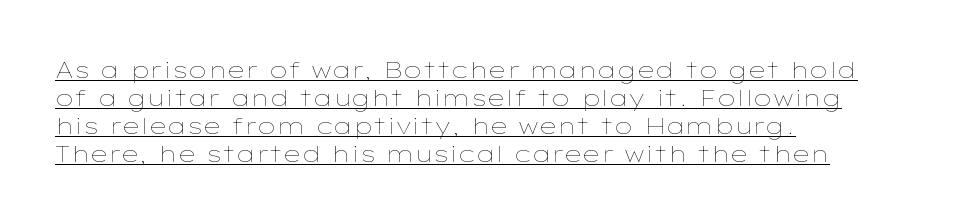
Q: Is the text bold? A: No.
Q: Is the text italic (slanted)? A: No, it is upright.
Q: Is the text underlined? A: Yes.
Q: How is the paragraph aligned? A: Left-aligned.
Q: Is the spacing between letters normal or unusually wide? A: Normal.
